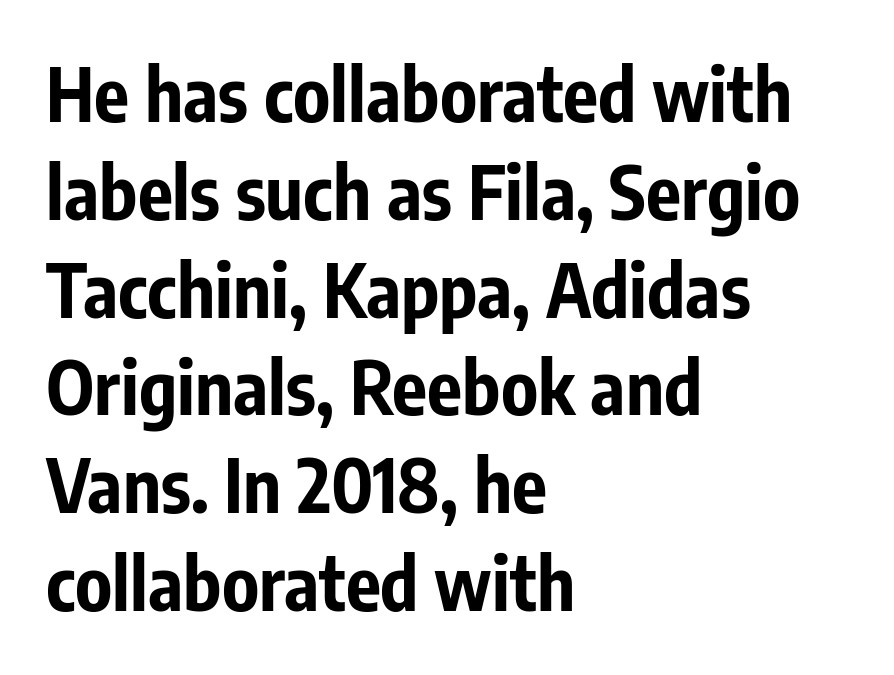
{"serif": "no", "italic": "no", "bold": "yes", "weight": "bold", "width": "condensed", "stroke_contrast": "low", "x_height": "medium", "monospaced": "no", "underline": "no", "align": "left", "line_spacing": "normal", "line_spacing_ratio": 1.34, "letter_spacing": "normal", "letter_spacing_em": 0.0, "glyph_px": 73}
